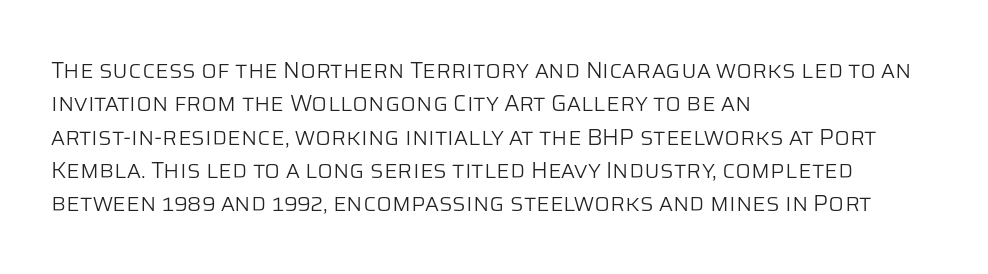
Q: Is the text bold? A: No.
Q: Is the text italic (slanted)? A: No, it is upright.
Q: Is the text underlined? A: No.
Q: How is the paragraph aligned? A: Left-aligned.
Q: Is the spacing between letters normal or unusually wide? A: Normal.
Q: Is the spacing between lines tight, normal or loose? A: Normal.
